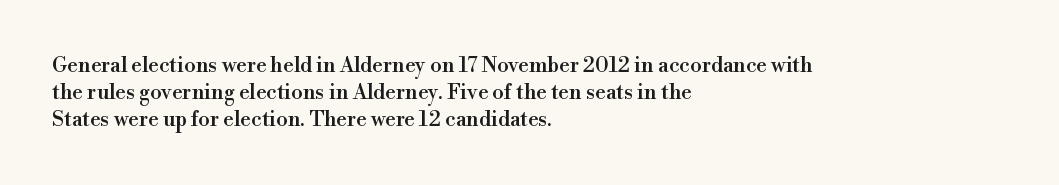
The image shows 21 px text type, upright; set left-aligned, normal line spacing (1.28x), normal letter spacing, not underlined.
